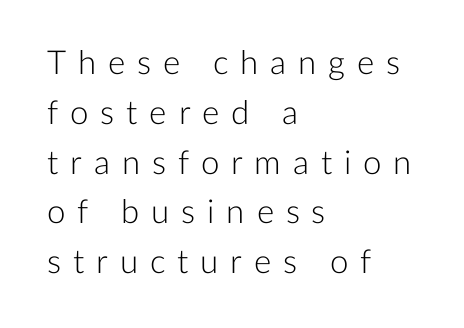
{"serif": "no", "italic": "no", "bold": "no", "weight": "light", "width": "normal", "stroke_contrast": "low", "x_height": "medium", "monospaced": "no", "underline": "no", "align": "left", "line_spacing": "normal", "line_spacing_ratio": 1.51, "letter_spacing": "wide", "letter_spacing_em": 0.36, "glyph_px": 33}
